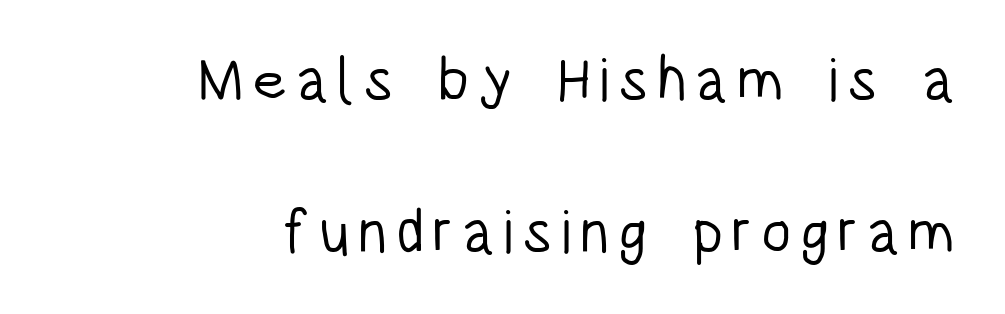
The image shows 61 px light, condensed sans-serif type, upright; set right-aligned, loose line spacing (2.49x), not underlined; low stroke contrast and a large x-height.
